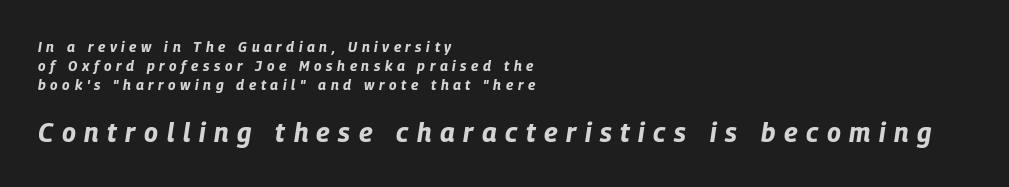
{"italic": "yes", "lean": "right", "slant_degrees": 9, "bold": "yes", "underline": "no", "align": "left", "line_spacing": "normal", "line_spacing_ratio": 1.37, "letter_spacing": "wide", "letter_spacing_em": 0.33, "larger_block": "second", "size_ratio": 1.86, "glyph_px": 26}
